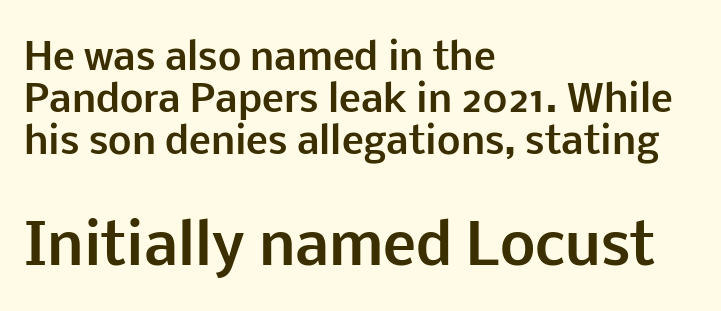
The image shows 56 px bold sans-serif type, upright; set left-aligned, tight line spacing (1.14x), normal letter spacing, not underlined; the second (bottom) block is 1.51x larger; low stroke contrast and a medium x-height.
